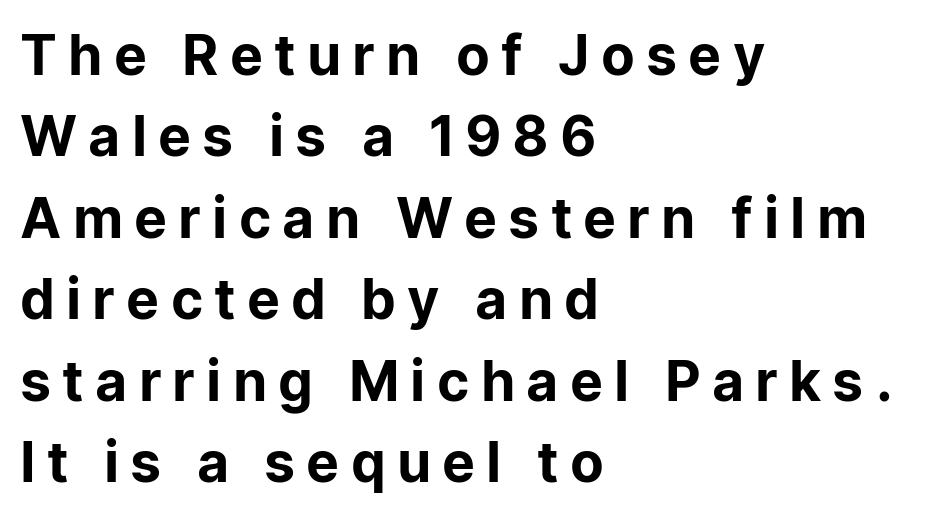
The line-height multiplier appears to be the usual default. Examine the stroke ends and you'll find no serifs. Heft: maximum for text — a bold. Every stem runs plumb, perpendicular to the baseline.
